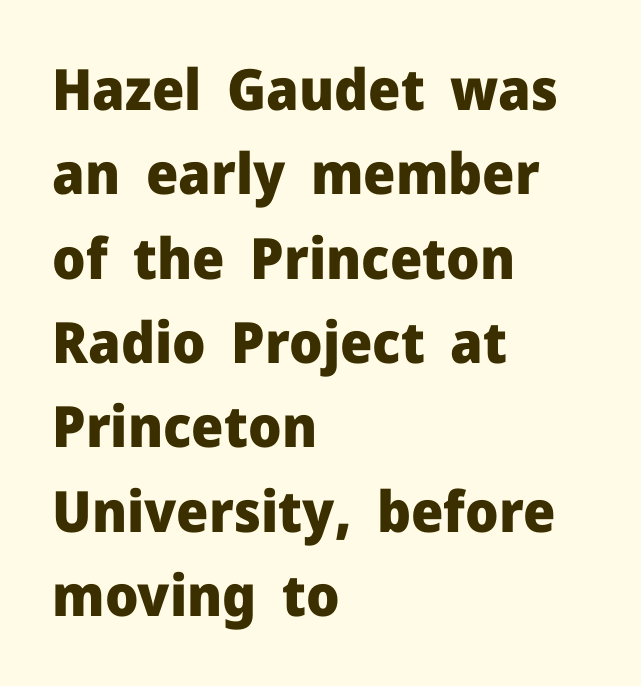
Nobody touched the tracking dial on this one. Glance below the letters and you will spot only blank space. Rendered with straight, roman letterforms. Look at the bottom of the vertical strokes: they stop flat, with no serifs. Note the varied advance widths — an 'i' is clearly narrower than an 'm'.
